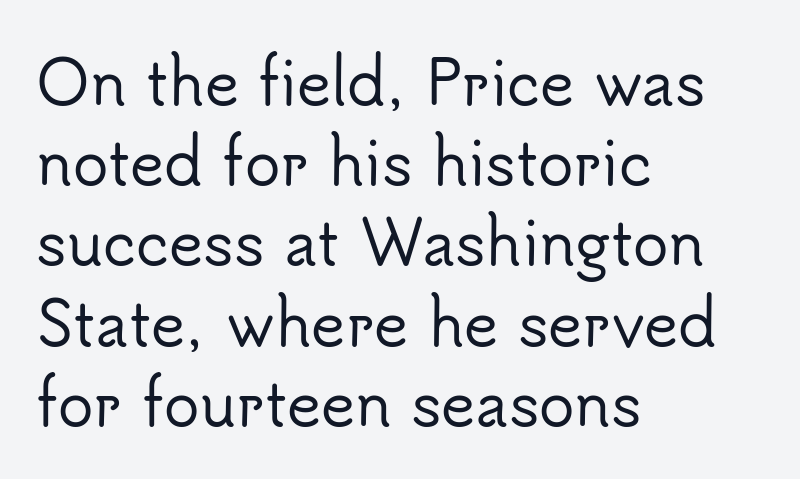
The lines sit at an ordinary, default distance from one another. Is there any slant? The stems are plumb. The letters advance in unequal steps, a hallmark of proportional type. The letters carry no serifs — their stems end cleanly without finishing strokes. Characters follow at the spacing the type designer built in.
